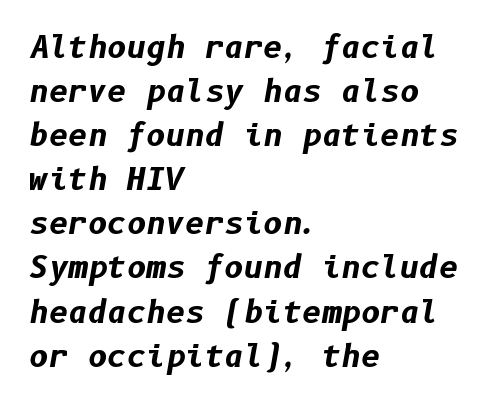
How would I describe the line gaps? Plain and ordinary. The rendering applies a slant to the glyphs. Standard letterfit; no display-style spreading of the glyphs. Heavy, bold letterforms. Where is the straight margin? On the left. The passage shown is not underscored anywhere.
